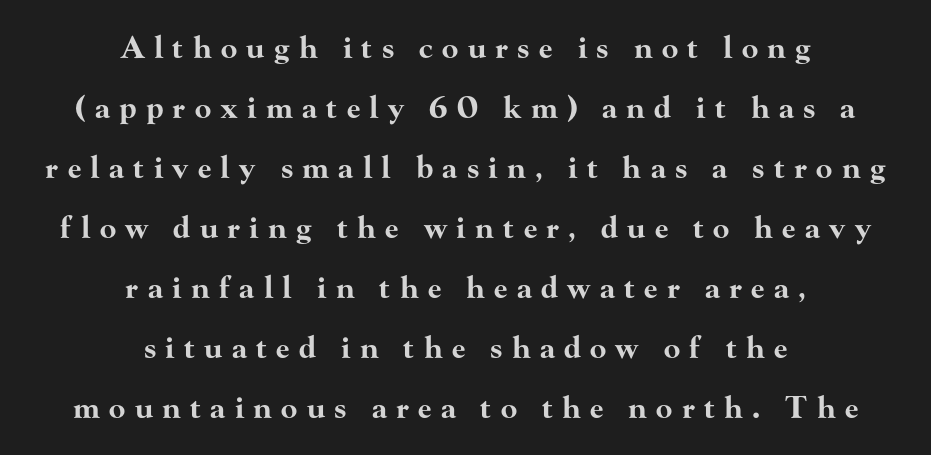
{"serif": "yes", "italic": "no", "bold": "yes", "weight": "bold", "width": "wide", "stroke_contrast": "high", "x_height": "small", "monospaced": "no", "underline": "no", "align": "center", "line_spacing": "loose", "line_spacing_ratio": 2.0, "letter_spacing": "wide", "letter_spacing_em": 0.31, "glyph_px": 30}
